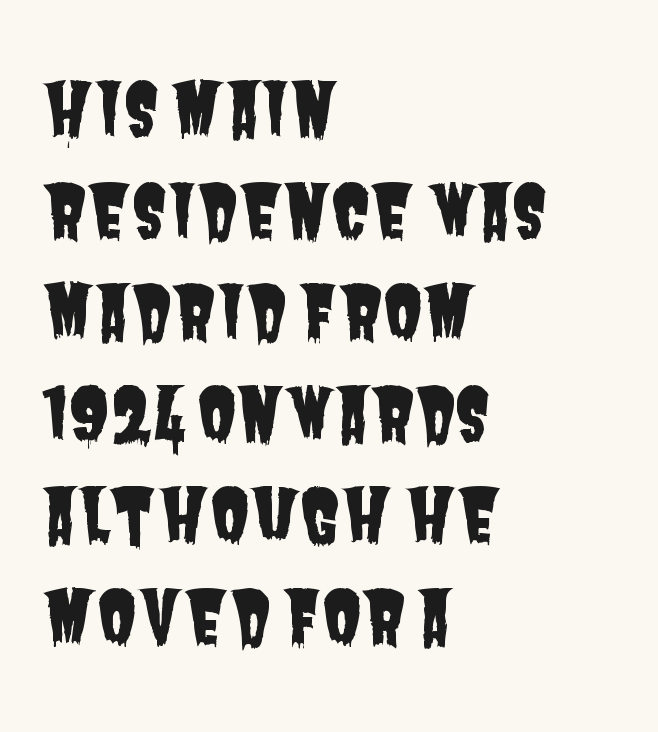
Q: Is the typeface a serif or a sans-serif typeface? A: Sans-serif.
Q: Is the text underlined? A: No.
Q: How is the paragraph aligned? A: Left-aligned.
Q: Is the spacing between letters normal or unusually wide? A: Normal.
Q: Is the spacing between lines tight, normal or loose? A: Normal.
Q: Width (condensed, normal, or wide)? A: Condensed.
Q: Stroke contrast? A: Low.
Q: x-height? A: Large.
Q: Monospaced? A: No.
